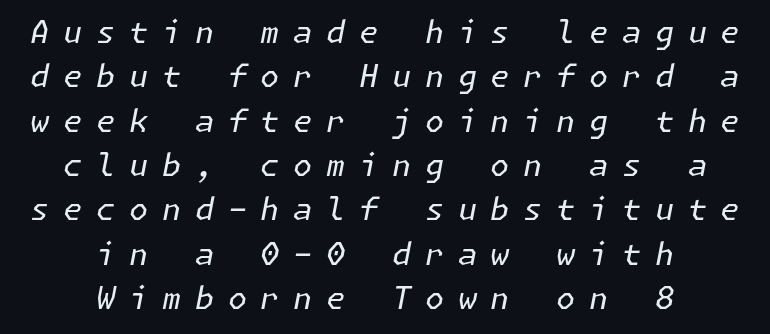
{"italic": "yes", "lean": "right", "slant_degrees": 11, "bold": "no", "weight": "regular", "width": "normal", "stroke_contrast": "low", "x_height": "medium", "underline": "no", "align": "center", "line_spacing": "normal", "line_spacing_ratio": 1.43, "letter_spacing": "wide", "letter_spacing_em": 0.44, "glyph_px": 31}
